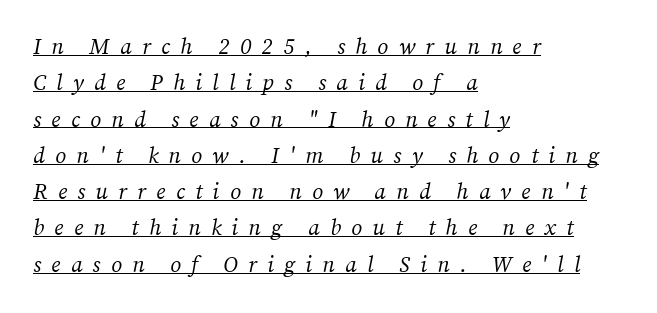
What decoration does the sample have? An underline. How would I describe the line gaps? Plain and ordinary. Every row of glyphs begins at an identical x-position on the left. This is not heavy type; no bold has been used.
